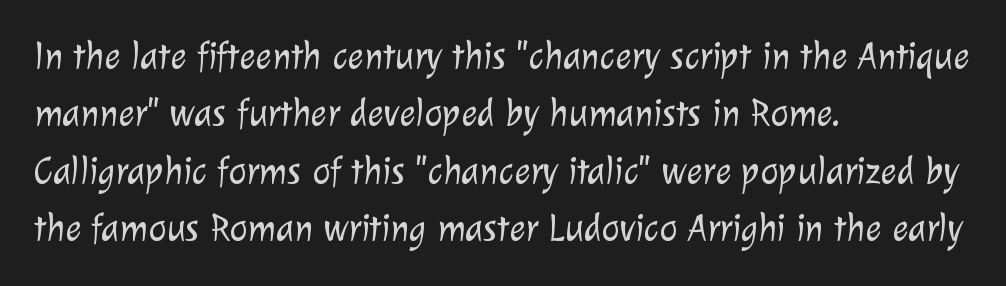
Q: Is the text bold? A: No.
Q: Is the typeface a serif or a sans-serif typeface? A: Sans-serif.
Q: Is the text underlined? A: No.
Q: How is the paragraph aligned? A: Left-aligned.
Q: Is the spacing between letters normal or unusually wide? A: Normal.
Q: Is the spacing between lines tight, normal or loose? A: Normal.
Q: Width (condensed, normal, or wide)? A: Normal.
Q: Stroke contrast? A: Low.
Q: x-height? A: Medium.
Q: Monospaced? A: No.
